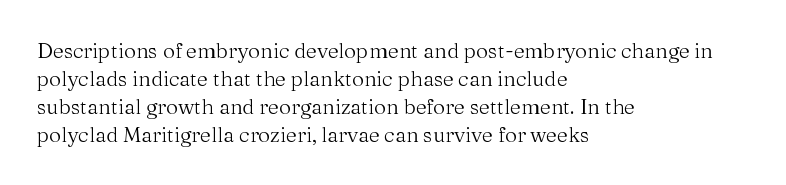
Q: Is the text bold? A: No.
Q: Is the text italic (slanted)? A: No, it is upright.
Q: Is the text underlined? A: No.
Q: How is the paragraph aligned? A: Left-aligned.
Q: Is the spacing between letters normal or unusually wide? A: Normal.
Q: Is the spacing between lines tight, normal or loose? A: Normal.
